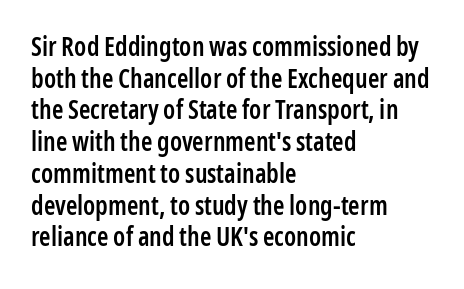
The image shows 26 px text type, upright; set left-aligned, line spacing 1.22x, normal letter spacing, not underlined.
